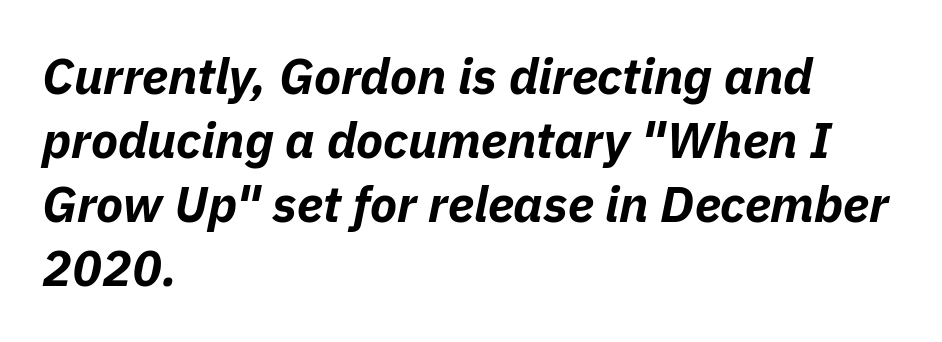
Caption: standard tracking, unaltered. This sample has the flowing, uneven cadence of proportional lettering. Compared with typical paragraphs, the rows here are spaced about the same. When letters slant like this, we call the style italic. Typeset ragged right — the left edge is the straight one.
